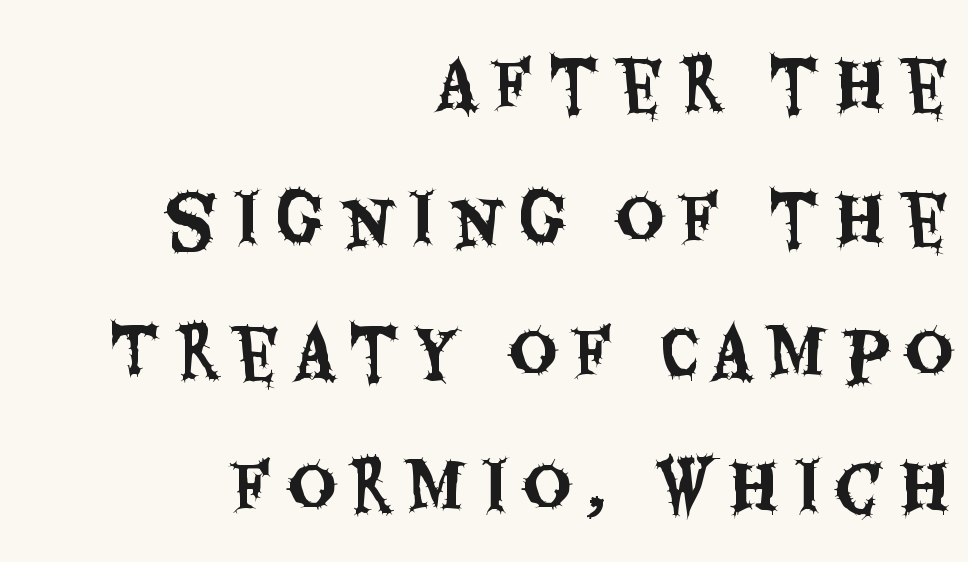
{"serif": "no", "italic": "no", "width": "condensed", "stroke_contrast": "medium", "x_height": "large", "monospaced": "no", "underline": "no", "align": "right", "line_spacing": "loose", "line_spacing_ratio": 2.0, "letter_spacing": "wide", "letter_spacing_em": 0.22, "glyph_px": 67}
